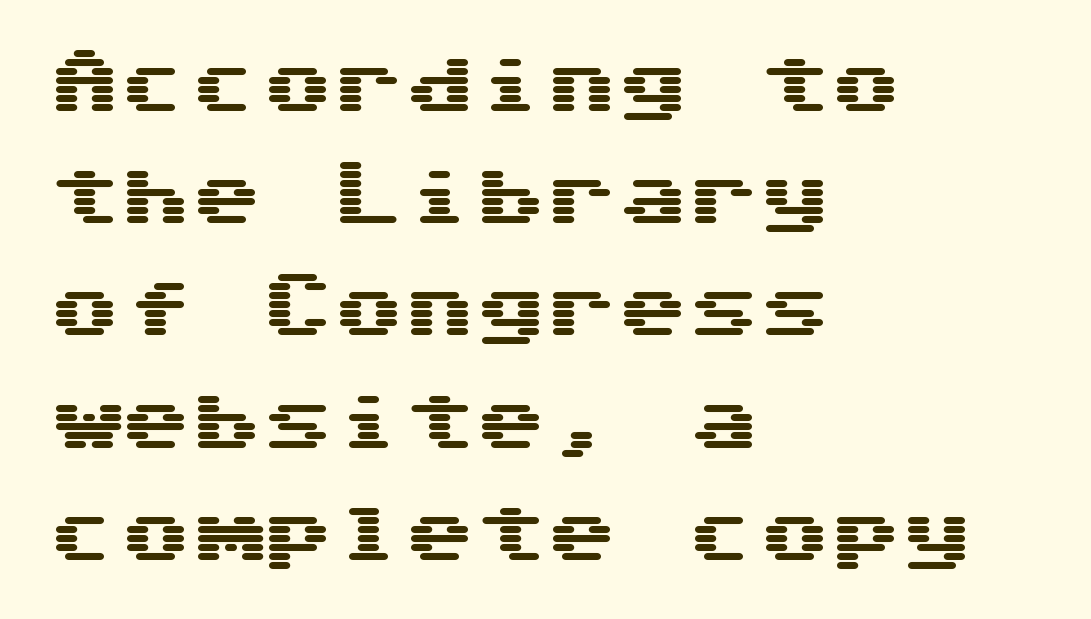
Typographically, this falls in the sans-serif category. It's the straight-up-and-down kind of type. Has an underline been added? It has not. The face used here is rendered with its standard letterfit.
